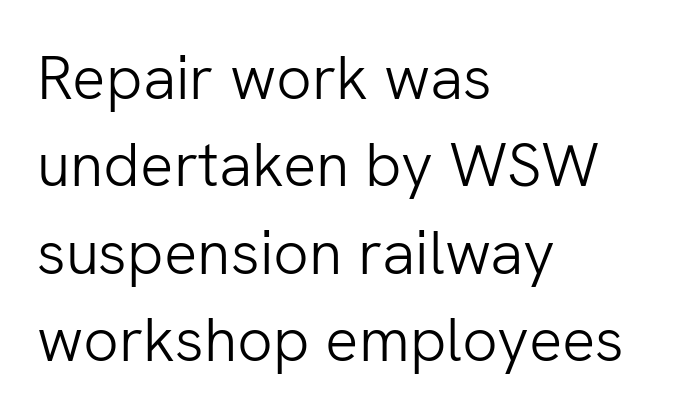
{"serif": "no", "italic": "no", "bold": "no", "weight": "light", "width": "normal", "stroke_contrast": "low", "x_height": "medium", "monospaced": "no", "underline": "no", "align": "left", "line_spacing": "normal", "line_spacing_ratio": 1.41, "letter_spacing": "normal", "letter_spacing_em": 0.0, "glyph_px": 62}
